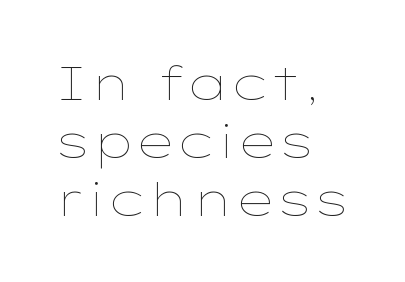
The image shows 46 px thin, wide type, upright; set left-aligned, normal line spacing (1.26x), normal letter spacing, not underlined; low stroke contrast and a medium x-height.
